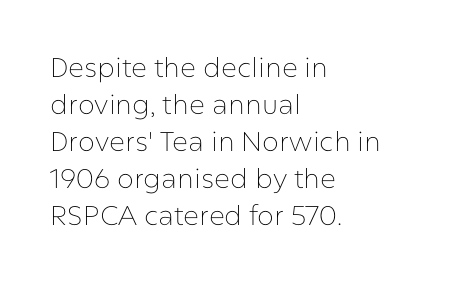
The image shows 27 px text type, upright; set left-aligned, normal line spacing (1.37x), normal letter spacing, not underlined.
